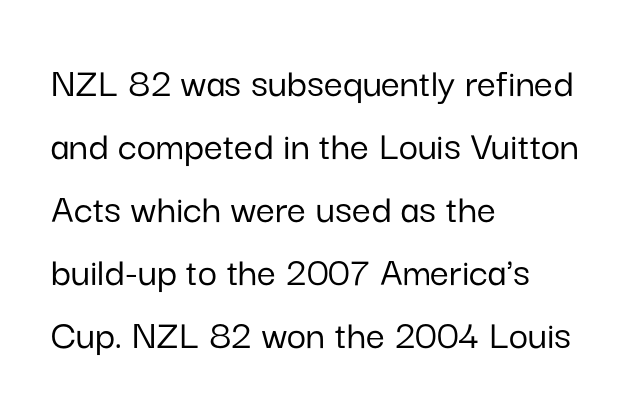
The image shows 42 px sans-serif type, upright; set left-aligned, normal line spacing (1.5x), normal letter spacing, not underlined; low stroke contrast and a medium x-height.
